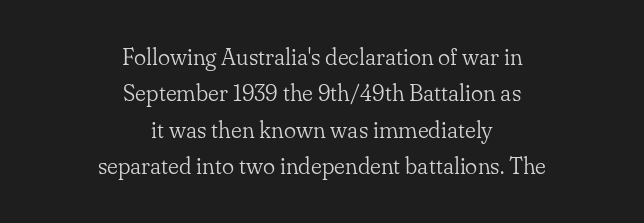
{"italic": "no", "bold": "no", "underline": "no", "align": "center", "line_spacing": "normal", "line_spacing_ratio": 1.58, "letter_spacing": "normal", "letter_spacing_em": 0.0, "glyph_px": 23}
